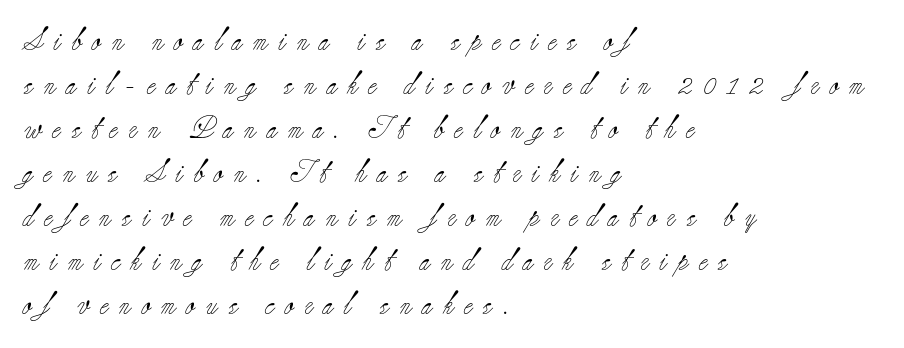
Q: Is the text bold? A: No.
Q: Is the text italic (slanted)? A: Yes.
Q: Is the text underlined? A: No.
Q: How is the paragraph aligned? A: Left-aligned.
Q: Is the spacing between letters normal or unusually wide? A: Unusually wide.
Q: Is the spacing between lines tight, normal or loose? A: Loose.
